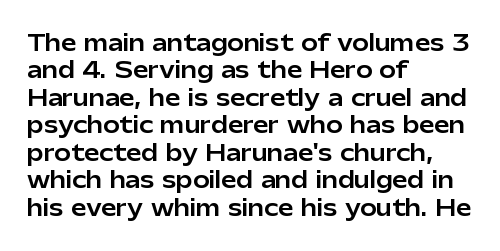
Q: Is the text italic (slanted)? A: No, it is upright.
Q: Is the text underlined? A: No.
Q: How is the paragraph aligned? A: Left-aligned.
Q: Is the spacing between letters normal or unusually wide? A: Normal.
Q: Is the spacing between lines tight, normal or loose? A: Normal.
